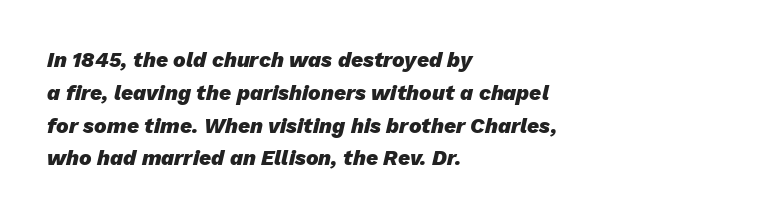
It's the slanting kind of type. These lines sit exactly where default settings would place them. This rendering uses left alignment, leaving the right contour irregular. The rendering keeps characters at their native spacing. The area under the type is left untouched.
